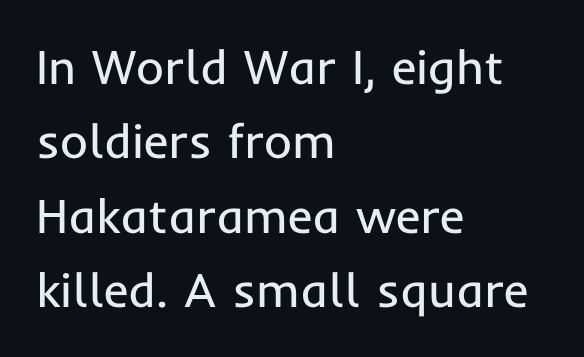
What kind of face is this? One without serifs — a sans. How would I describe the line gaps? Plain and ordinary. Tracking here is standard; glyphs follow each other at the usual distance. No extra ink here — the face is not bold. Nope, not italic — everything's standing straight. These lines are rendered in a variable-pitch font.
